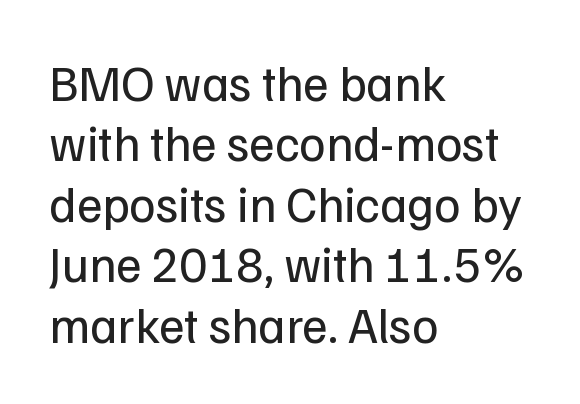
Q: Is the text bold? A: No.
Q: Is the text italic (slanted)? A: No, it is upright.
Q: Is the typeface a serif or a sans-serif typeface? A: Sans-serif.
Q: Is the text underlined? A: No.
Q: How is the paragraph aligned? A: Left-aligned.
Q: Is the spacing between letters normal or unusually wide? A: Normal.
Q: Width (condensed, normal, or wide)? A: Normal.
Q: Stroke contrast? A: Low.
Q: x-height? A: Medium.
Q: Monospaced? A: No.
